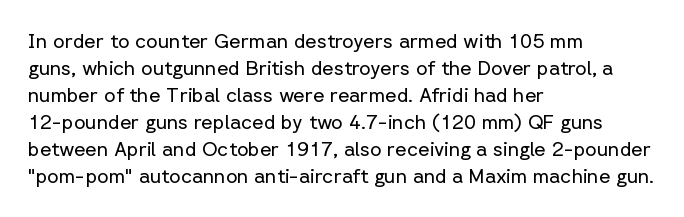
{"italic": "no", "bold": "no", "underline": "no", "align": "left", "line_spacing": "normal", "line_spacing_ratio": 1.35, "letter_spacing": "normal", "letter_spacing_em": 0.0, "glyph_px": 20}
